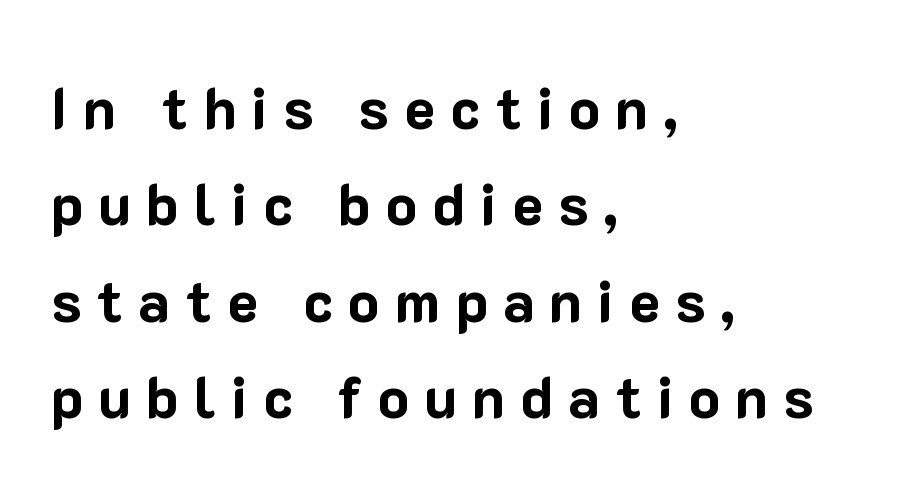
Character widths vary here, with narrow letters taking less room than wide ones. Notice how thick the strokes are: this is what a full bold looks like. The paragraph shown leans on its left margin. Words float on clear page, feet unadorned.
